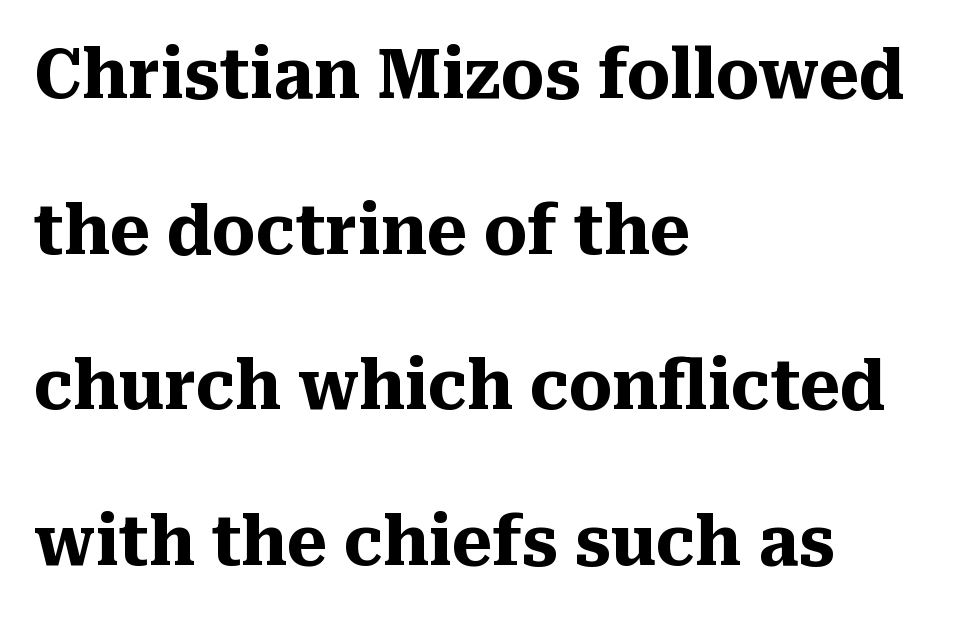
{"serif": "yes", "italic": "no", "bold": "yes", "weight": "heavy", "width": "normal", "stroke_contrast": "medium", "x_height": "medium", "monospaced": "no", "underline": "no", "align": "left", "line_spacing": "loose", "line_spacing_ratio": 2.29, "letter_spacing": "normal", "letter_spacing_em": 0.0, "glyph_px": 68}
